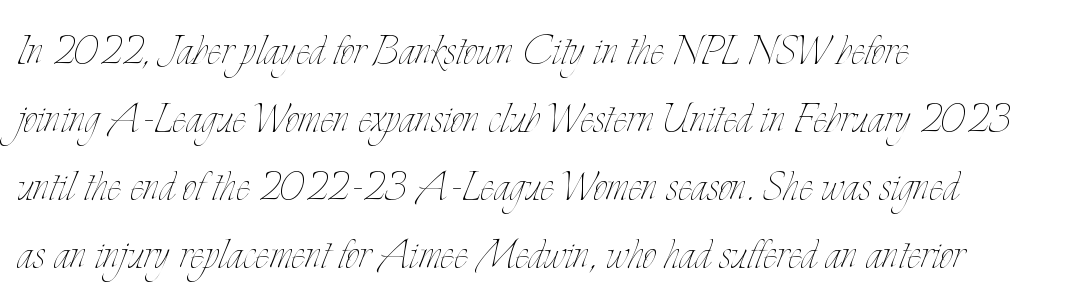
The specimen omits any rule beneath the text block's lines. Stem width sits at or under what a default text font uses. These lines are set flush left with a ragged right edge.
